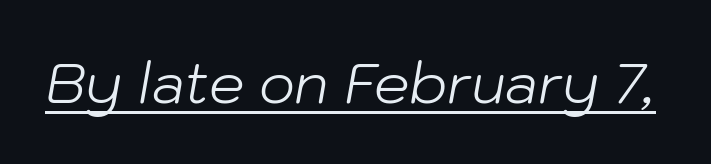
The weight tops out at a normal text grade. Would a proofreader flag this as italicized? Yes. These lines are rendered in a variable-pitch font. Inter-character spacing is left at the font's built-in metrics.
